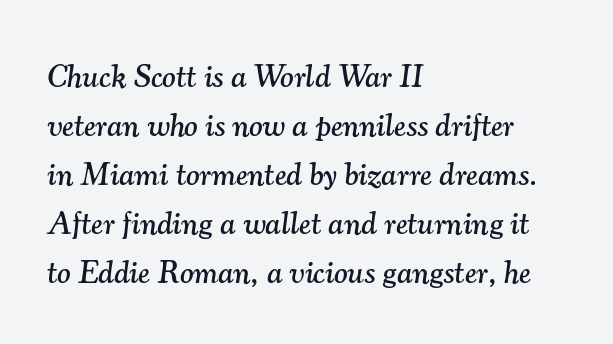
{"serif": "yes", "italic": "yes", "lean": "right", "slant_degrees": 7, "width": "normal", "stroke_contrast": "medium", "x_height": "small", "monospaced": "no", "underline": "no", "align": "left", "line_spacing": "normal", "line_spacing_ratio": 1.53, "letter_spacing": "normal", "letter_spacing_em": 0.0, "glyph_px": 32}
